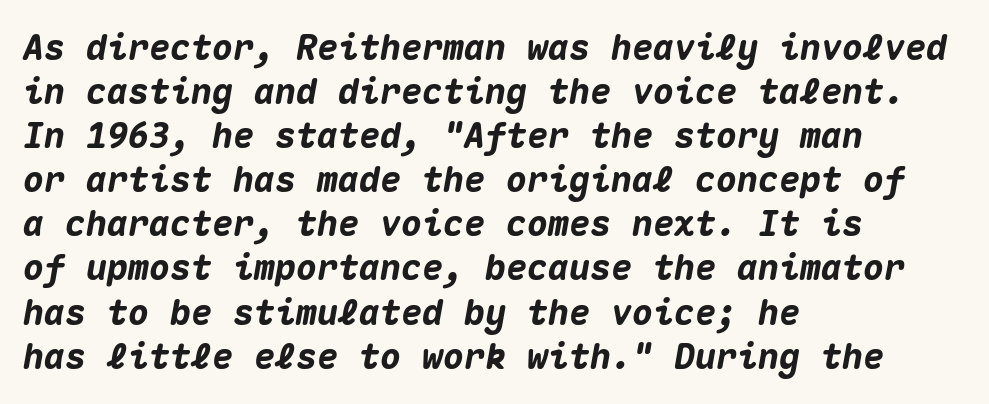
Decoration check: the copy has no underline. A typesetter would call this monospace, since all characters share one set width. Caption: multi-line text, flush left, ragged right. The rows are spaced the way most documents space them.
